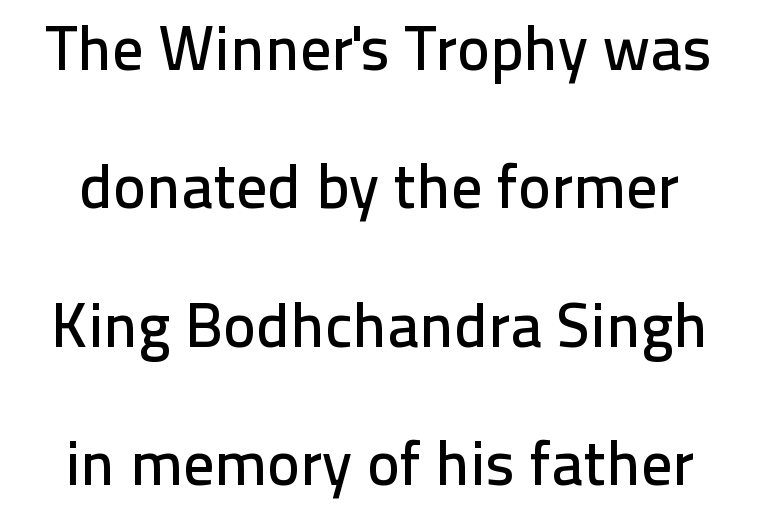
{"serif": "no", "italic": "no", "width": "normal", "stroke_contrast": "low", "x_height": "medium", "monospaced": "no", "underline": "no", "line_spacing": "loose", "line_spacing_ratio": 2.23, "letter_spacing": "normal", "letter_spacing_em": 0.0, "glyph_px": 62}
